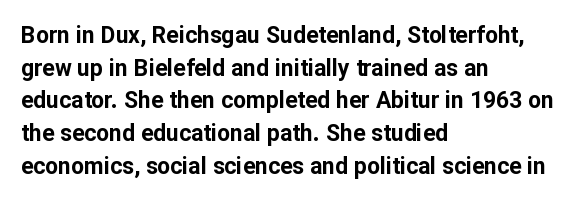
{"italic": "no", "bold": "yes", "underline": "no", "align": "left", "line_spacing": "normal", "line_spacing_ratio": 1.42, "letter_spacing": "normal", "letter_spacing_em": 0.0, "glyph_px": 23}
